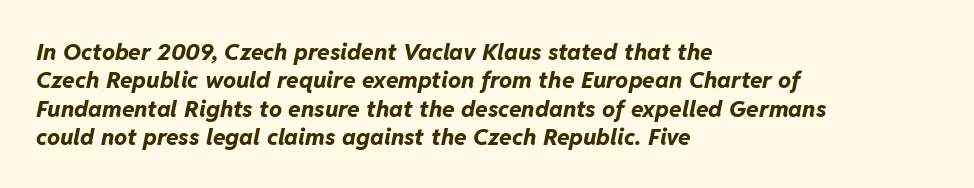
Heavy-handed strokes throughout: this text is bold. The letters sit at their default tracking, neither squeezed nor spread. Casual observation: everything's shoved over to the left. The space directly below the letters is spotless. Quick note: italic.
